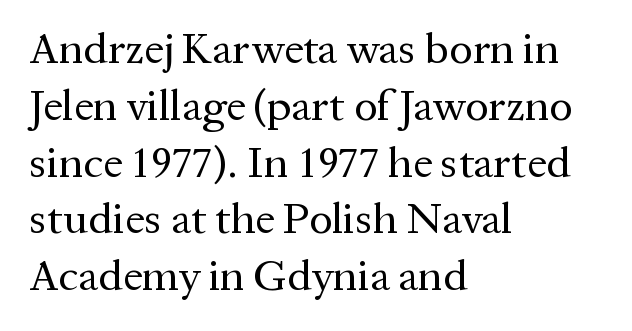
If you drew a line through each stem, it would be perfectly vertical. These lines stack with their left ends in a neat column. Looks like regular typesetting: each glyph gets only the width it needs. A typesetter would label this face a serif.
